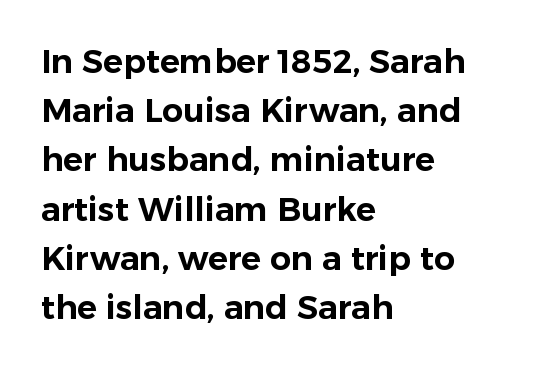
{"serif": "no", "italic": "no", "width": "normal", "stroke_contrast": "low", "x_height": "medium", "monospaced": "no", "underline": "no", "align": "left", "line_spacing": "normal", "line_spacing_ratio": 1.49, "letter_spacing": "normal", "letter_spacing_em": 0.0, "glyph_px": 33}
